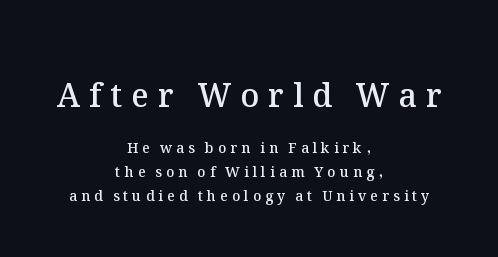
These lines were composed using upright roman letters. Think of a printed novel: that variable character pitch is what you see here. The tracking reads as deliberately expanded to a designer's eye. Visually the block forms a symmetrical silhouette, jagged on both flanks.
